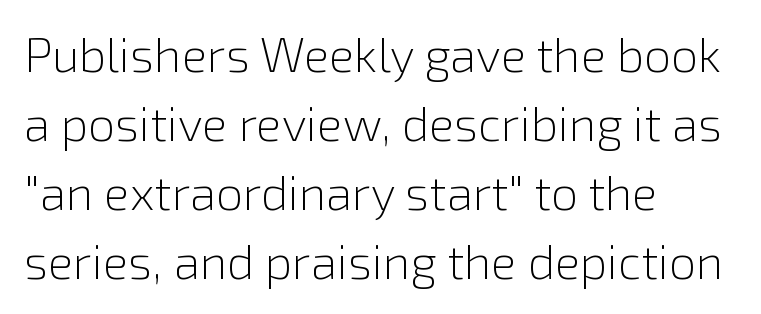
The font's upright variant was chosen for this text. Regarding serifs, this sample does without them. Line starts are locked; line ends wander. The strokes are not fattened; the text isn't bold. Descenders hang freely into open space.
